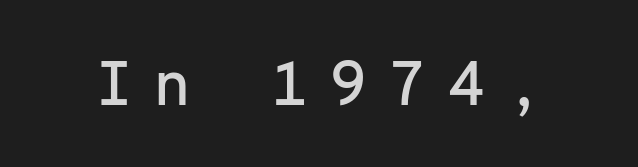
The image shows 62 px sans-serif type, upright, monospaced; set unusually wide letter spacing (+0.33 em), not underlined; low stroke contrast and a medium x-height.
